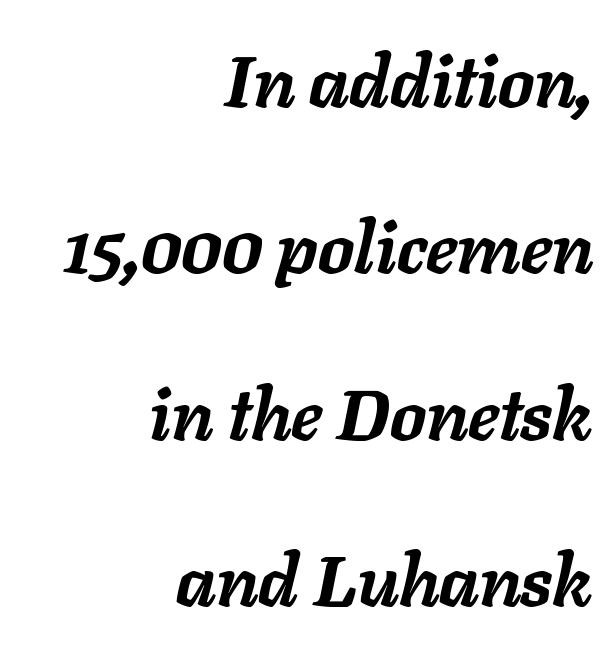
The image shows 72 px semibold type, italic (leaning right); set right-aligned, loose line spacing (2.31x), normal letter spacing, not underlined; low stroke contrast and a medium x-height.
